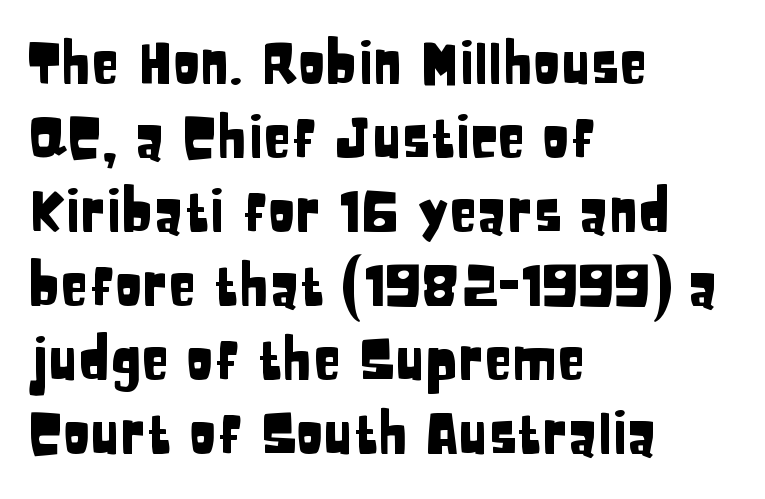
{"serif": "no", "italic": "no", "width": "condensed", "stroke_contrast": "low", "x_height": "large", "monospaced": "no", "underline": "no", "align": "left", "line_spacing": "normal", "line_spacing_ratio": 1.3, "letter_spacing": "normal", "letter_spacing_em": 0.0, "glyph_px": 57}
